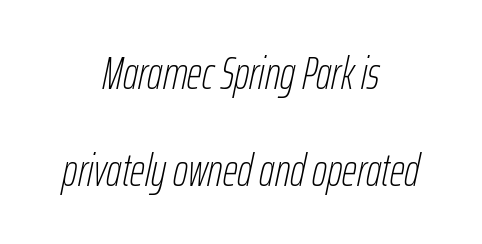
The image shows 46 px thin, condensed type, italic (leaning right); set centered, loose line spacing (2.11x), normal letter spacing, not underlined; low stroke contrast and a medium x-height.
